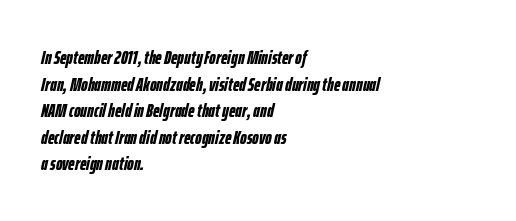
The image shows 20 px bold type, italic (leaning right); set left-aligned, normal line spacing (1.33x), normal letter spacing, not underlined.
